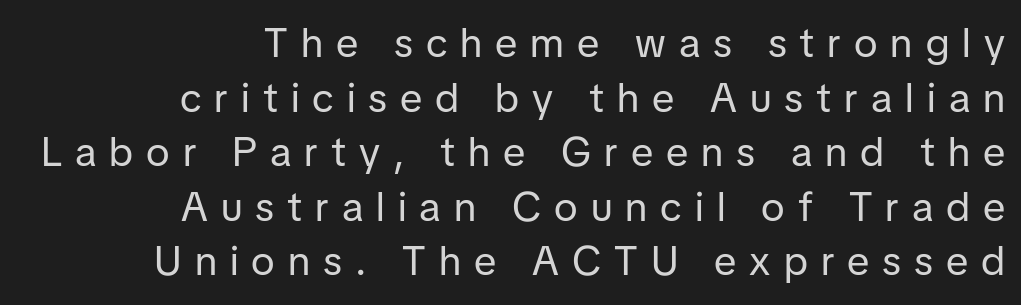
Q: Is the text bold? A: No.
Q: Is the text italic (slanted)? A: No, it is upright.
Q: Is the typeface a serif or a sans-serif typeface? A: Sans-serif.
Q: Is the text underlined? A: No.
Q: How is the paragraph aligned? A: Right-aligned.
Q: Is the spacing between letters normal or unusually wide? A: Unusually wide.
Q: Is the spacing between lines tight, normal or loose? A: Normal.
Q: Width (condensed, normal, or wide)? A: Normal.
Q: Stroke contrast? A: Low.
Q: x-height? A: Medium.
Q: Monospaced? A: No.
